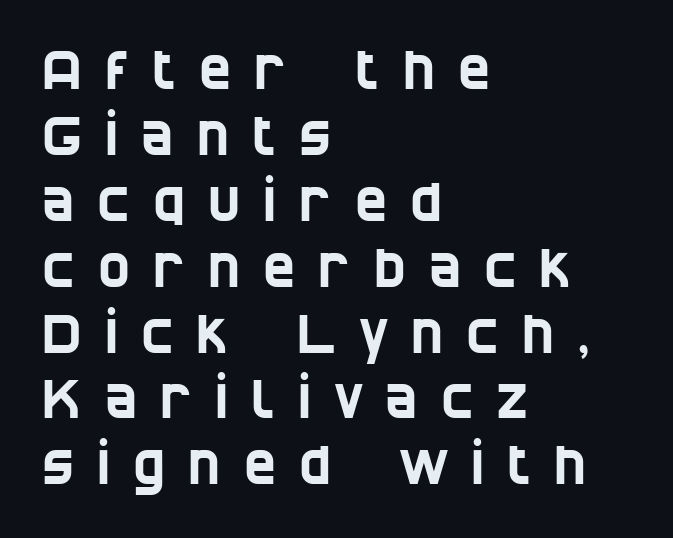
Q: Is the typeface a serif or a sans-serif typeface? A: Sans-serif.
Q: Is the text underlined? A: No.
Q: How is the paragraph aligned? A: Left-aligned.
Q: Is the spacing between letters normal or unusually wide? A: Unusually wide.
Q: Width (condensed, normal, or wide)? A: Condensed.
Q: Stroke contrast? A: Low.
Q: x-height? A: Large.
Q: Monospaced? A: No.
